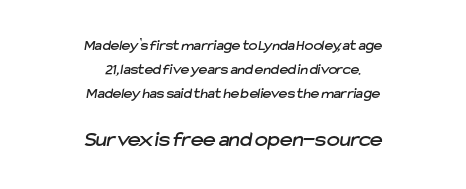
The following chunk of copy outweighs the initial chunk in type size. Caption: multi-line text, centered on the measure. Each word holds together tightly as a unit, with standard inter-letter gaps. The foot of each line stays bare and open.
